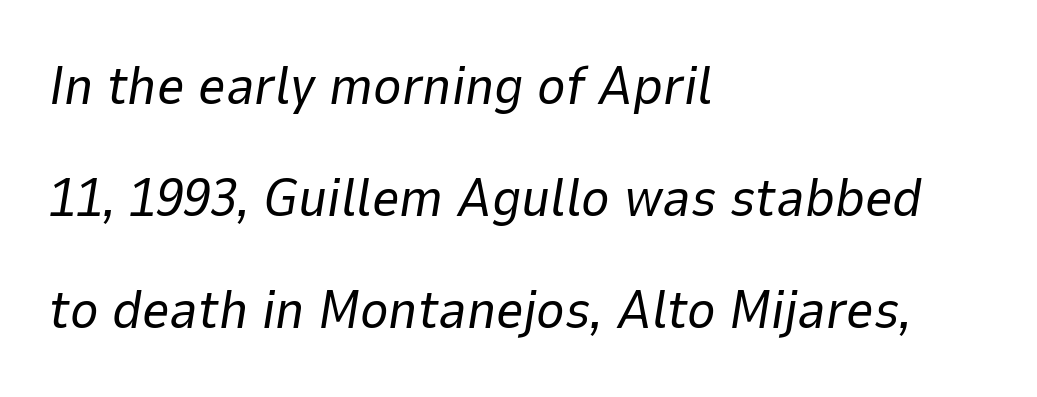
Q: Is the text bold? A: No.
Q: Is the text italic (slanted)? A: Yes, it leans right by about 9 degrees.
Q: Is the text underlined? A: No.
Q: How is the paragraph aligned? A: Left-aligned.
Q: Is the spacing between letters normal or unusually wide? A: Normal.
Q: Is the spacing between lines tight, normal or loose? A: Loose.
Q: Width (condensed, normal, or wide)? A: Normal.
Q: Stroke contrast? A: Low.
Q: x-height? A: Medium.
Q: Monospaced? A: No.
